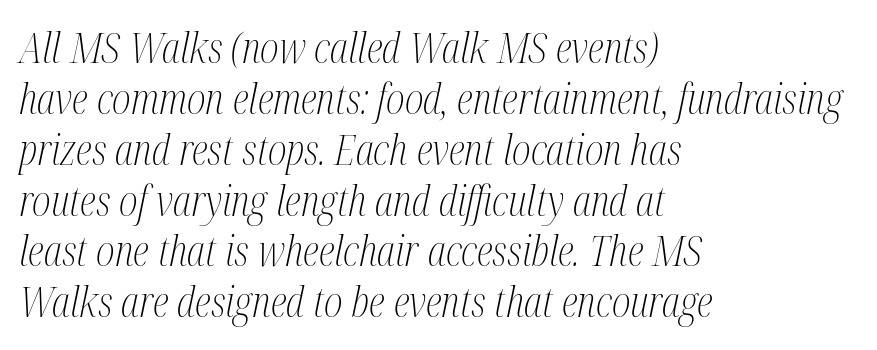
The image shows 41 px light, condensed serif type, italic (leaning right); set left-aligned, line spacing 1.24x, normal letter spacing, not underlined; medium stroke contrast and a medium x-height.
